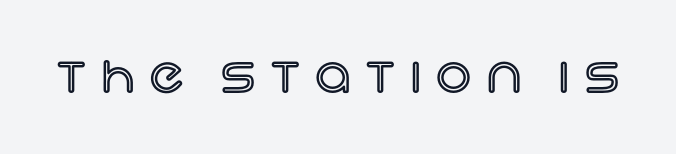
Letters rest on an invisible, unmarked baseline. Looks like regular typesetting: each glyph gets only the width it needs. In terms of letterspacing, this is a distinctly airy, spread setting. Does the lettering tilt? It doesn't — this is upright.
